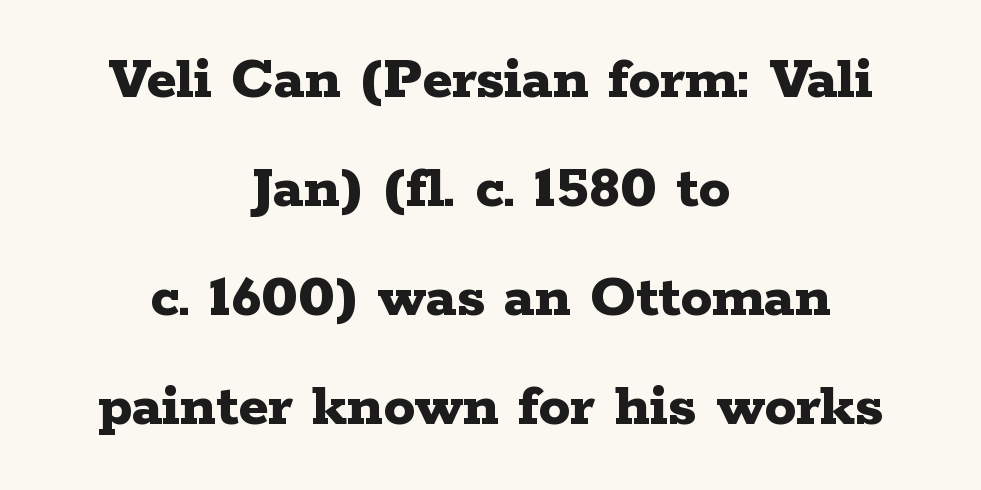
Q: Is the text bold? A: Yes.
Q: Is the text italic (slanted)? A: No, it is upright.
Q: Is the typeface a serif or a sans-serif typeface? A: Serif.
Q: Is the text underlined? A: No.
Q: How is the paragraph aligned? A: Centered.
Q: Is the spacing between letters normal or unusually wide? A: Normal.
Q: Width (condensed, normal, or wide)? A: Wide.
Q: Stroke contrast? A: Low.
Q: x-height? A: Medium.
Q: Monospaced? A: No.
